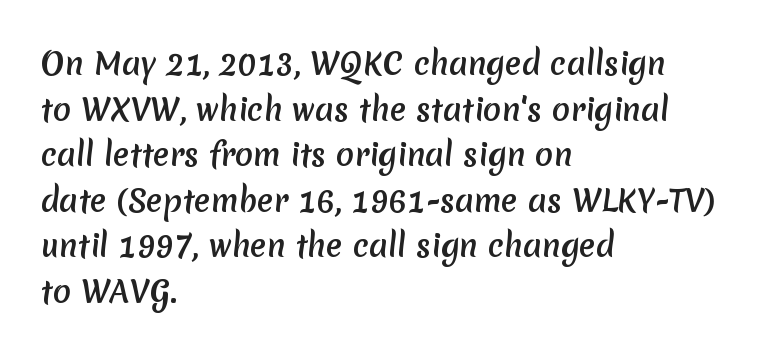
The image shows 30 px sans-serif type; set left-aligned, normal line spacing (1.52x), normal letter spacing, not underlined; medium stroke contrast and a medium x-height.
